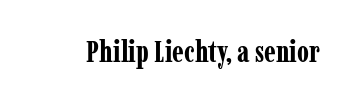
The image shows 29 px bold, condensed serif type, upright; set normal letter spacing, not underlined; low stroke contrast and a medium x-height.
